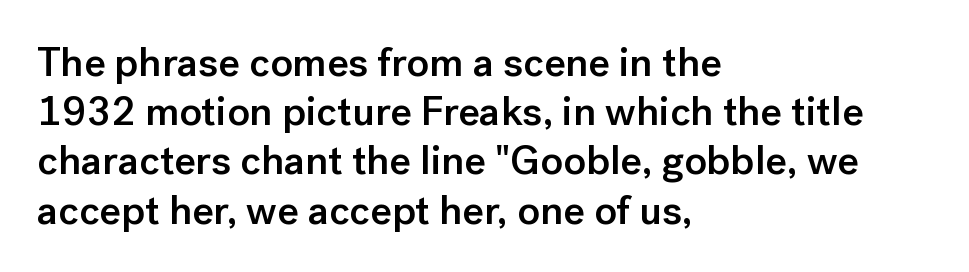
The image shows 41 px semibold sans-serif type, upright; set left-aligned, line spacing 1.2x, normal letter spacing, not underlined; low stroke contrast and a medium x-height.
